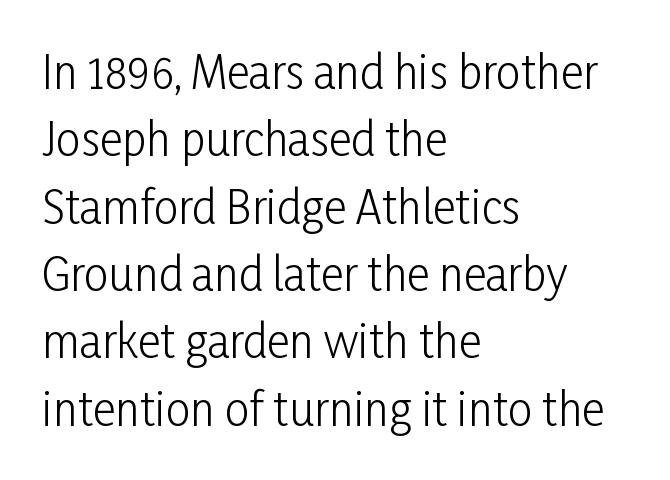
The image shows 44 px light, condensed sans-serif type, upright; set left-aligned, normal line spacing (1.53x), normal letter spacing, not underlined; low stroke contrast and a medium x-height.
